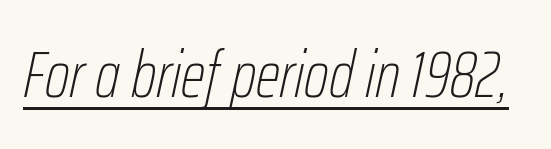
Q: Is the text bold? A: No.
Q: Is the text italic (slanted)? A: Yes, it leans right by about 12 degrees.
Q: Is the text underlined? A: Yes.
Q: Is the spacing between letters normal or unusually wide? A: Normal.
Q: Width (condensed, normal, or wide)? A: Condensed.
Q: Stroke contrast? A: Low.
Q: x-height? A: Medium.
Q: Monospaced? A: No.
